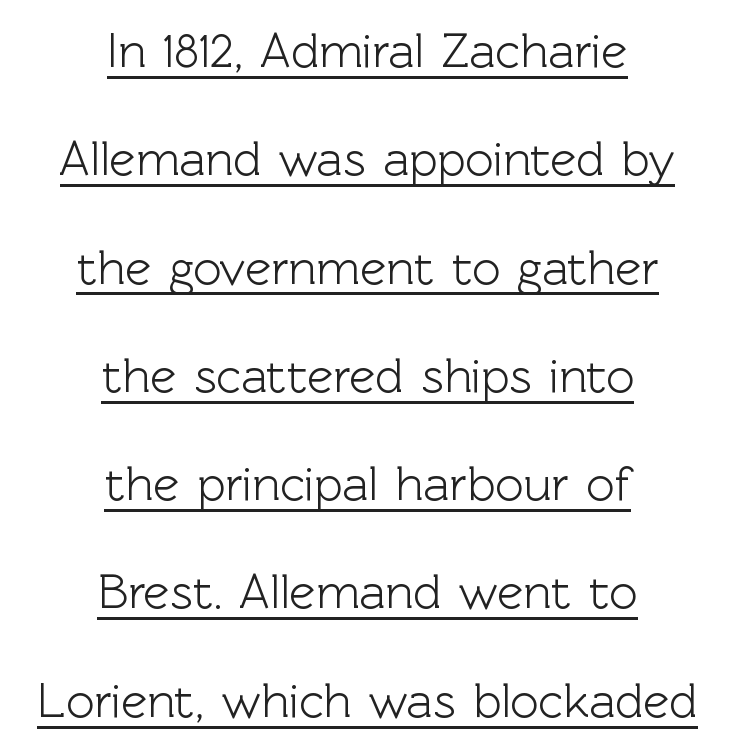
Q: Is the text italic (slanted)? A: No, it is upright.
Q: Is the typeface a serif or a sans-serif typeface? A: Sans-serif.
Q: Is the text underlined? A: Yes.
Q: How is the paragraph aligned? A: Centered.
Q: Is the spacing between letters normal or unusually wide? A: Normal.
Q: Is the spacing between lines tight, normal or loose? A: Loose.
Q: Width (condensed, normal, or wide)? A: Normal.
Q: x-height? A: Medium.
Q: Monospaced? A: No.
